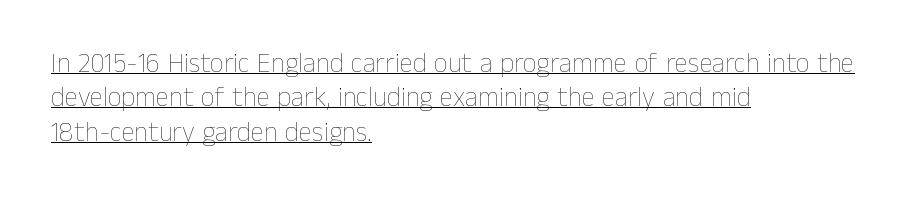
{"italic": "no", "bold": "no", "underline": "yes", "align": "left", "line_spacing": "normal", "line_spacing_ratio": 1.27, "letter_spacing": "normal", "letter_spacing_em": 0.0, "glyph_px": 27}
